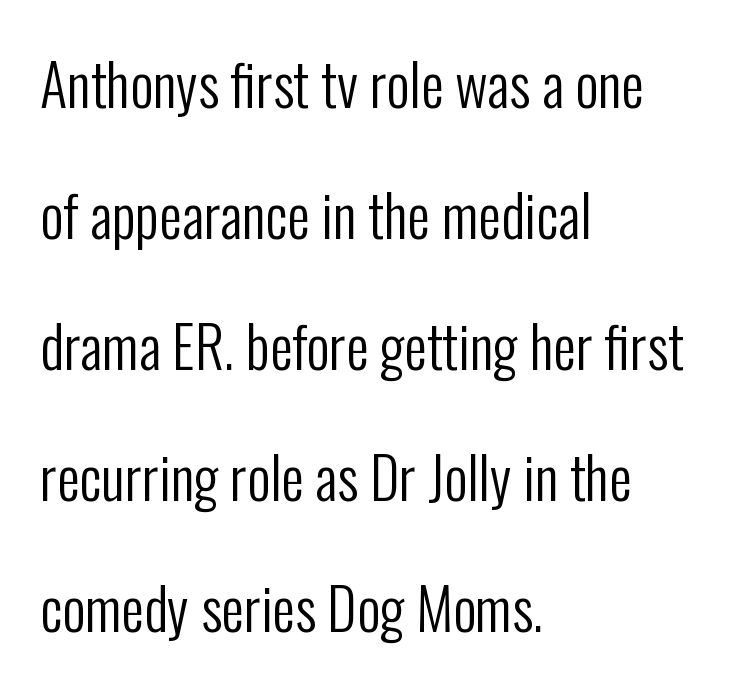
Designer's note — italics off, roman on. Each letter keeps its own natural width here, so spacing adapts to shape. Weight: regular or lighter. Line starts are locked; line ends wander.
